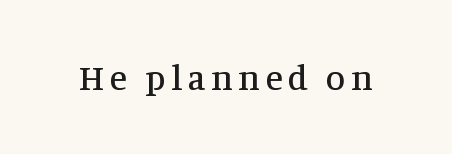
Q: Is the text italic (slanted)? A: No, it is upright.
Q: Is the typeface a serif or a sans-serif typeface? A: Serif.
Q: Is the text underlined? A: No.
Q: Width (condensed, normal, or wide)? A: Normal.
Q: Stroke contrast? A: Medium.
Q: x-height? A: Large.
Q: Monospaced? A: No.
